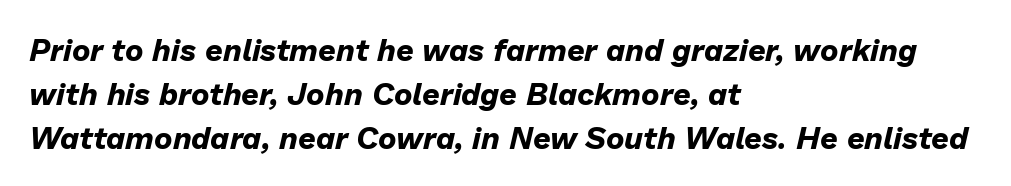
The letters are slanted; this is an italic face. Here the designer chose a conventional face with non-uniform glyph widths. A classic flush-left, rag-right setting is used for this passage. The strip under each line holds only bare page.
